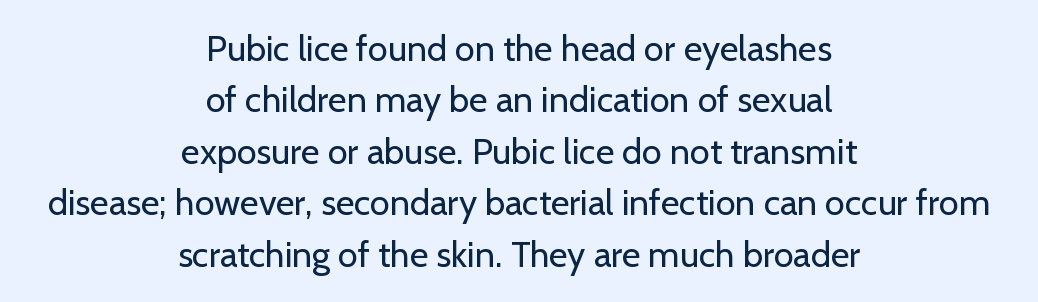
{"serif": "no", "italic": "no", "bold": "no", "weight": "regular", "width": "normal", "stroke_contrast": "low", "x_height": "medium", "monospaced": "no", "underline": "no", "align": "center", "line_spacing": "normal", "line_spacing_ratio": 1.43, "letter_spacing": "normal", "letter_spacing_em": 0.0, "glyph_px": 36}
